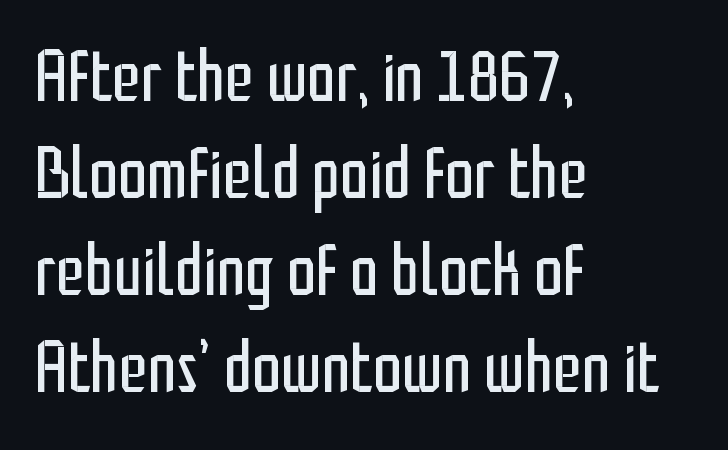
{"serif": "no", "italic": "no", "bold": "no", "weight": "regular", "width": "condensed", "stroke_contrast": "low", "x_height": "medium", "monospaced": "no", "underline": "no", "align": "left", "line_spacing": "normal", "line_spacing_ratio": 1.33, "letter_spacing": "normal", "letter_spacing_em": 0.0, "glyph_px": 73}
